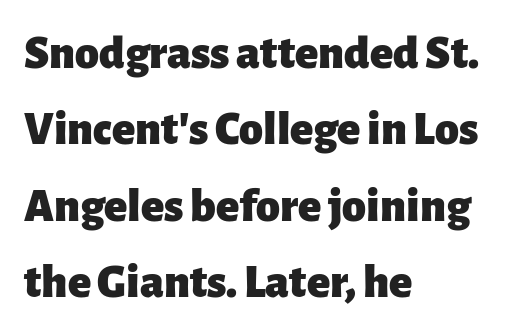
Q: Is the text bold? A: Yes.
Q: Is the text italic (slanted)? A: No, it is upright.
Q: Is the typeface a serif or a sans-serif typeface? A: Sans-serif.
Q: Is the text underlined? A: No.
Q: How is the paragraph aligned? A: Left-aligned.
Q: Is the spacing between letters normal or unusually wide? A: Normal.
Q: Is the spacing between lines tight, normal or loose? A: Normal.
Q: Width (condensed, normal, or wide)? A: Normal.
Q: Stroke contrast? A: Low.
Q: x-height? A: Medium.
Q: Monospaced? A: No.
